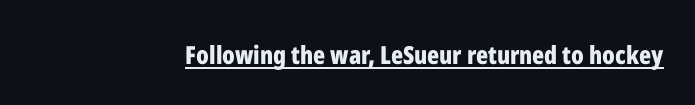
Q: Is the text bold? A: Yes.
Q: Is the text italic (slanted)? A: No, it is upright.
Q: Is the text underlined? A: Yes.
Q: Is the spacing between letters normal or unusually wide? A: Normal.
